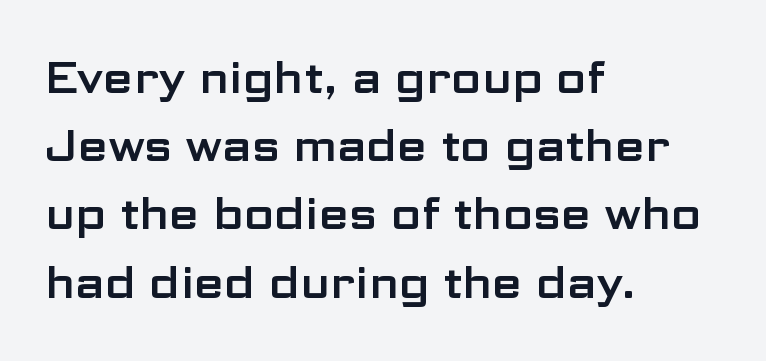
{"serif": "no", "italic": "no", "width": "wide", "stroke_contrast": "low", "x_height": "medium", "monospaced": "no", "underline": "no", "align": "left", "line_spacing": "normal", "line_spacing_ratio": 1.55, "letter_spacing": "normal", "letter_spacing_em": 0.0, "glyph_px": 44}
